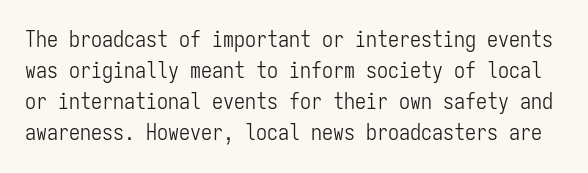
The image shows 22 px text type, upright; set normal line spacing (1.41x), normal letter spacing, not underlined.
